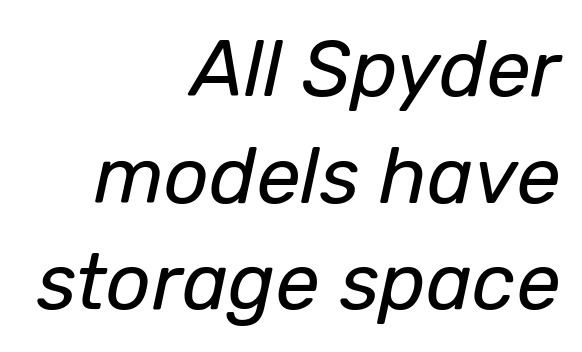
{"italic": "yes", "lean": "right", "slant_degrees": 12, "bold": "no", "weight": "regular", "width": "normal", "stroke_contrast": "low", "x_height": "medium", "monospaced": "no", "underline": "no", "align": "right", "line_spacing": "normal", "line_spacing_ratio": 1.35, "letter_spacing": "normal", "letter_spacing_em": 0.0, "glyph_px": 79}
